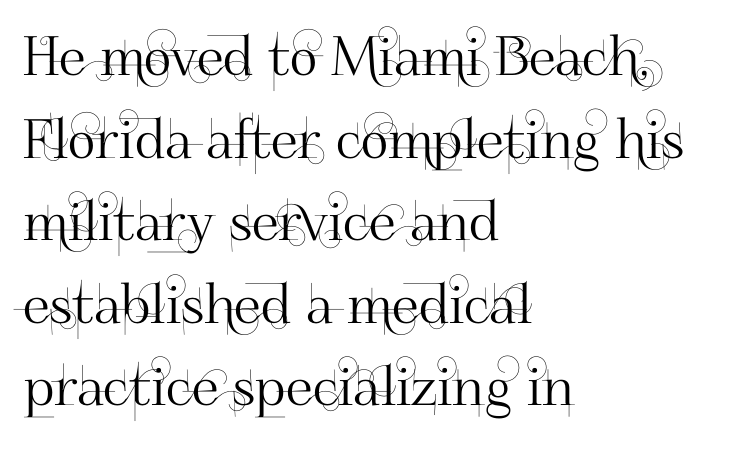
Honestly, the letter spacing is just normal — you wouldn't notice it. The block of text has a typical density, with ordinary space between rows. A typesetter would mark this as roman, not italic. The rendering uses natural spacing where letterforms have individual widths.
